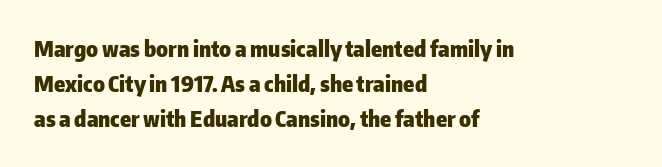
Every row of glyphs begins at an identical x-position on the left. Each word holds together tightly as a unit, with standard inter-letter gaps. What's the leading like? Ordinary, nothing unusual. Nope, not italic — everything's standing straight. The space directly below the letters is spotless.
